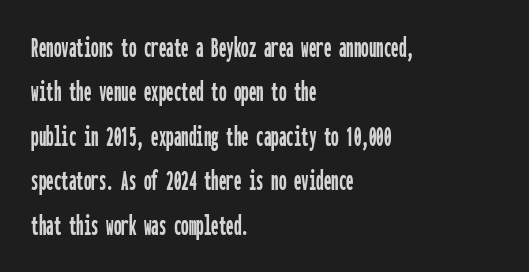
These lines sit exactly where default settings would place them. Spacing between characters is what you'd get straight out of the box. The passage shown is not underscored anywhere. Does the copy run flush right? No — it runs flush left. If you drew a line through each stem, it would be perfectly vertical.
